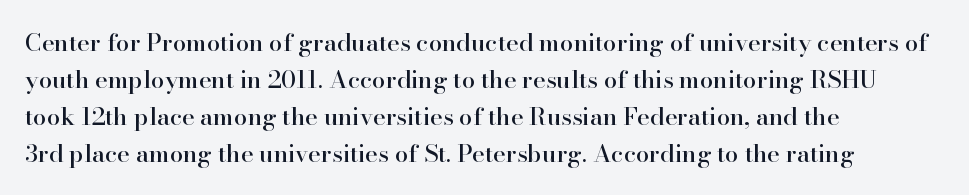
The image shows 24 px text type, upright; set left-aligned, normal line spacing (1.54x), normal letter spacing, not underlined.
